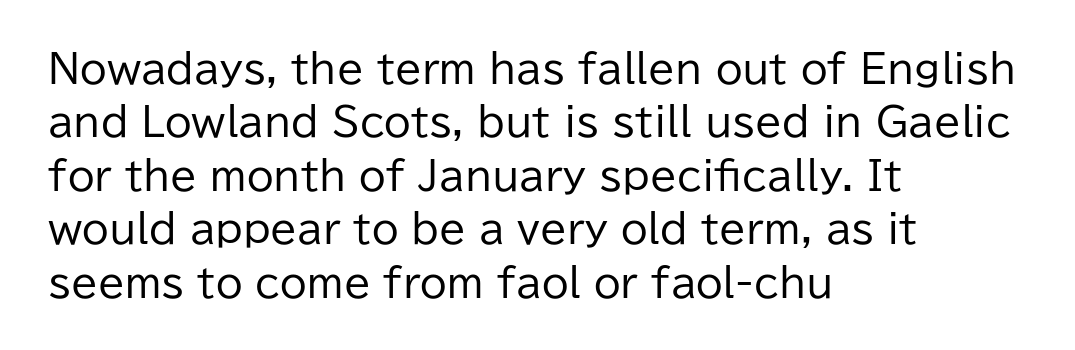
The image shows 39 px regular-weight sans-serif type, upright; set left-aligned, normal line spacing (1.37x), normal letter spacing, not underlined; low stroke contrast and a medium x-height.
